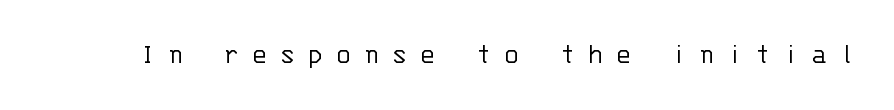
The strip under each line holds only bare page. Designer's note — italics off, roman on. Weight: not bold — regular or lighter. The face used here is rendered with a markedly widened letterfit. You could count columns in this text — the font is strictly monospaced.
